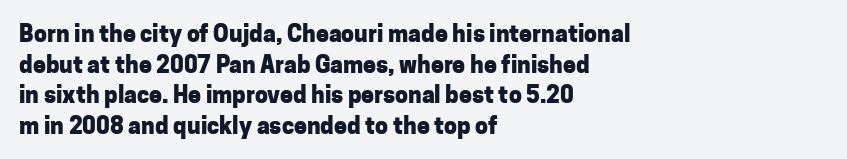
The image shows 23 px bold type, upright; set left-aligned, normal line spacing (1.33x), normal letter spacing, not underlined.
